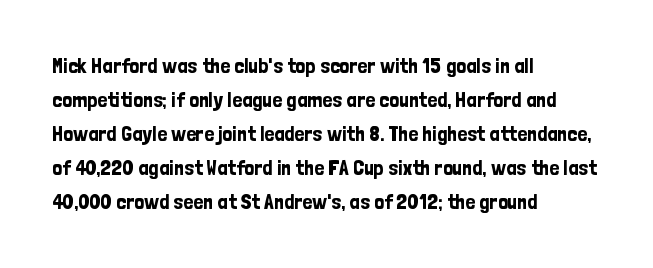
Students, observe: this is what conventionally led text looks like. This sample uses an upright cut, with every glyph sitting square on the baseline. A clean baseline with only descenders dipping below it. Each word holds together tightly as a unit, with standard inter-letter gaps.
